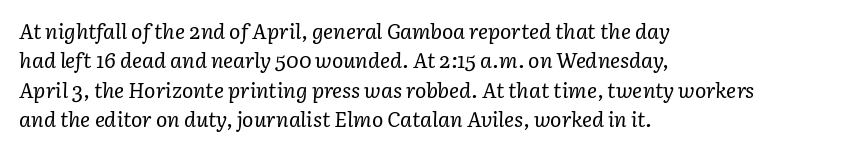
These lines are set flush left with a ragged right edge. Here the glyphs are tracked normally, forming tight word shapes. A bare baseline throughout the passage. Horizontal bands of white between lines are of average thickness.
